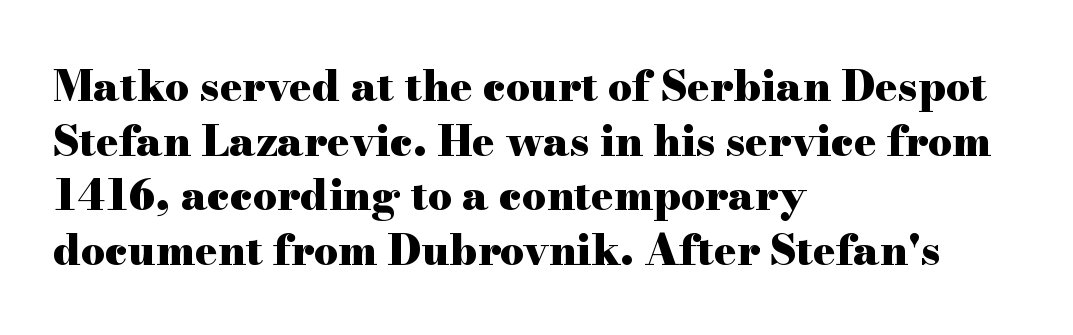
Q: Is the text bold? A: Yes.
Q: Is the text italic (slanted)? A: No, it is upright.
Q: Is the typeface a serif or a sans-serif typeface? A: Serif.
Q: Is the text underlined? A: No.
Q: How is the paragraph aligned? A: Left-aligned.
Q: Is the spacing between letters normal or unusually wide? A: Normal.
Q: Is the spacing between lines tight, normal or loose? A: Normal.
Q: Width (condensed, normal, or wide)? A: Wide.
Q: Stroke contrast? A: High.
Q: x-height? A: Small.
Q: Monospaced? A: No.
